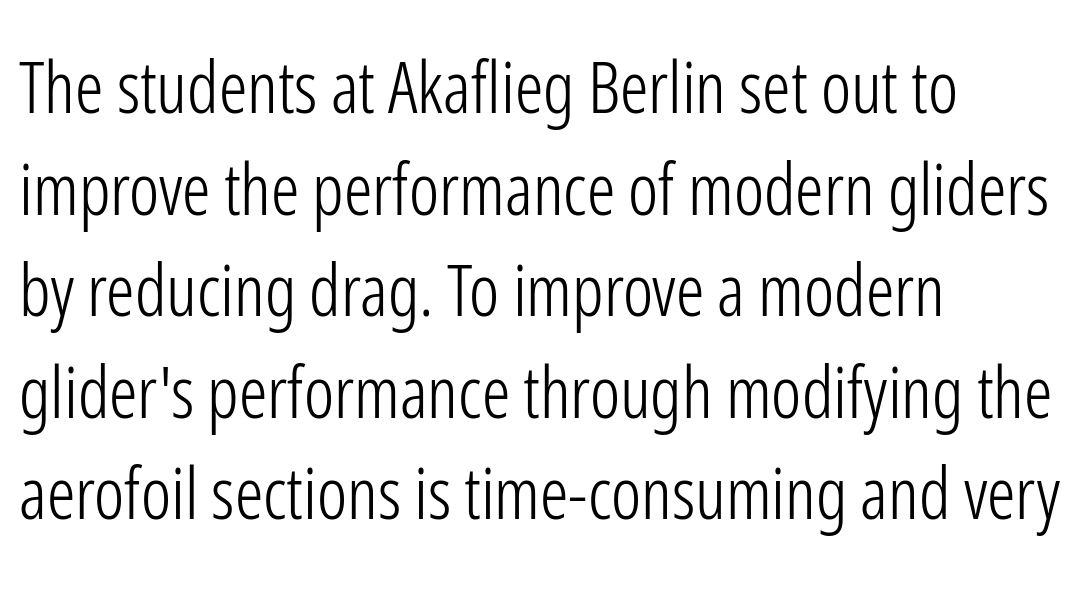
Q: Is the text bold? A: No.
Q: Is the text italic (slanted)? A: No, it is upright.
Q: Is the typeface a serif or a sans-serif typeface? A: Sans-serif.
Q: Is the text underlined? A: No.
Q: How is the paragraph aligned? A: Left-aligned.
Q: Is the spacing between letters normal or unusually wide? A: Normal.
Q: Is the spacing between lines tight, normal or loose? A: Normal.
Q: Width (condensed, normal, or wide)? A: Condensed.
Q: Stroke contrast? A: Low.
Q: x-height? A: Medium.
Q: Monospaced? A: No.
